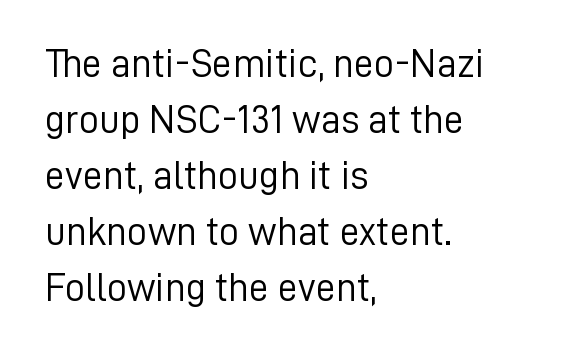
The image shows 40 px light sans-serif type, upright; set left-aligned, normal line spacing (1.4x), normal letter spacing, not underlined; low stroke contrast and a medium x-height.
